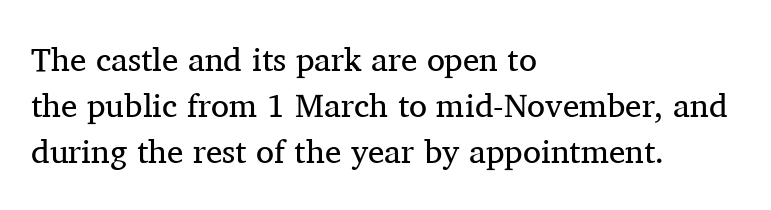
{"serif": "yes", "italic": "no", "bold": "no", "weight": "regular", "width": "normal", "stroke_contrast": "medium", "x_height": "medium", "monospaced": "no", "underline": "no", "align": "left", "line_spacing": "normal", "line_spacing_ratio": 1.4, "letter_spacing": "normal", "letter_spacing_em": 0.0, "glyph_px": 33}
